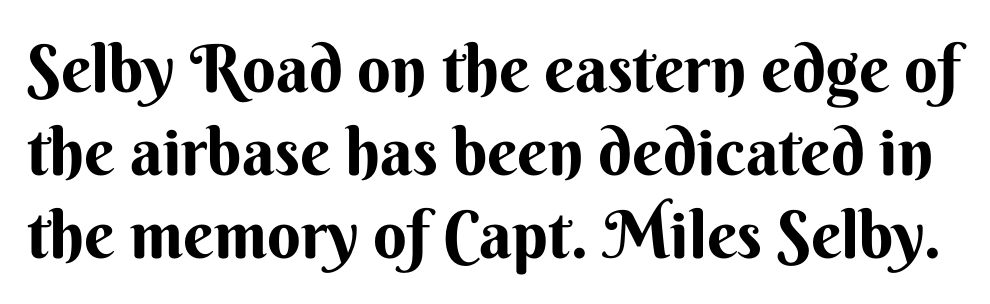
Q: Is the text bold? A: Yes.
Q: Is the text italic (slanted)? A: No, it is upright.
Q: Is the typeface a serif or a sans-serif typeface? A: Sans-serif.
Q: Is the text underlined? A: No.
Q: Is the spacing between letters normal or unusually wide? A: Normal.
Q: Is the spacing between lines tight, normal or loose? A: Normal.
Q: Width (condensed, normal, or wide)? A: Normal.
Q: Stroke contrast? A: Medium.
Q: x-height? A: Small.
Q: Monospaced? A: No.
